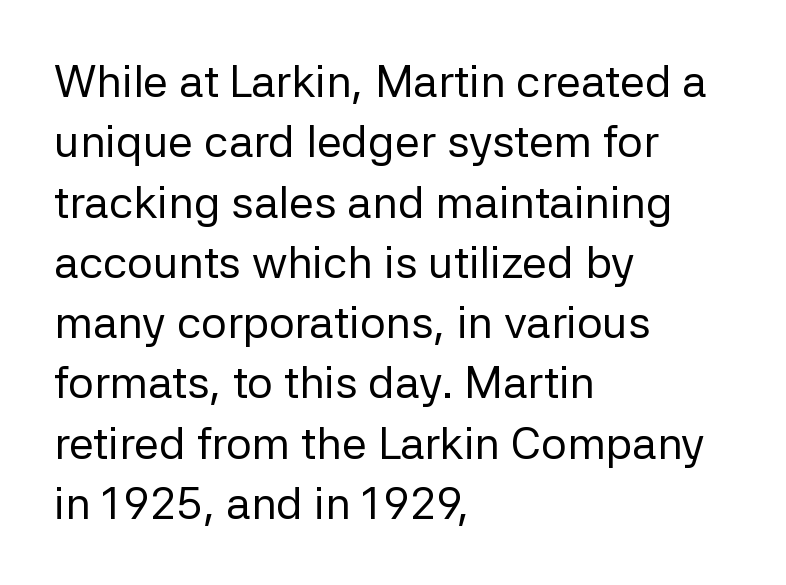
Underlining? Definitely not there. Stems and bowls with no extra thickness — not bold. Is the letter spacing exaggerated? No — it looks like the ordinary default. Type style note: lacks serifs. Horizontally, the lines are justified to the leading edge only.
